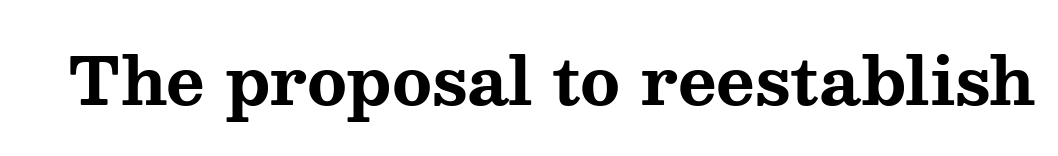
Q: Is the text bold? A: Yes.
Q: Is the text italic (slanted)? A: No, it is upright.
Q: Is the typeface a serif or a sans-serif typeface? A: Serif.
Q: Is the text underlined? A: No.
Q: Is the spacing between letters normal or unusually wide? A: Normal.
Q: Width (condensed, normal, or wide)? A: Wide.
Q: Stroke contrast? A: Medium.
Q: x-height? A: Medium.
Q: Monospaced? A: No.
